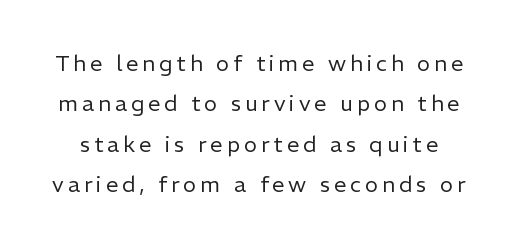
Nobody drew a line under any word here. Weight class: somewhere from thin through regular. The letters stand straight up with perfectly vertical stems.
